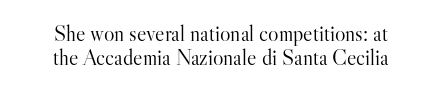
Q: Is the text bold? A: No.
Q: Is the text italic (slanted)? A: No, it is upright.
Q: Is the text underlined? A: No.
Q: How is the paragraph aligned? A: Centered.
Q: Is the spacing between letters normal or unusually wide? A: Normal.
Q: Is the spacing between lines tight, normal or loose? A: Tight.
